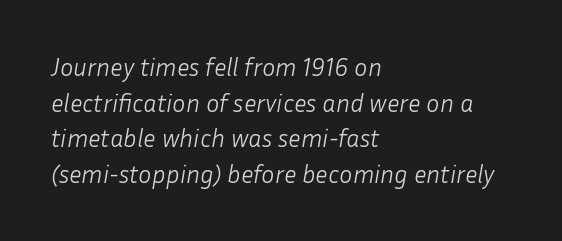
Q: Is the text bold? A: No.
Q: Is the text italic (slanted)? A: Yes, it leans right by about 10 degrees.
Q: Is the text underlined? A: No.
Q: How is the paragraph aligned? A: Left-aligned.
Q: Is the spacing between letters normal or unusually wide? A: Normal.
Q: Is the spacing between lines tight, normal or loose? A: Normal.
